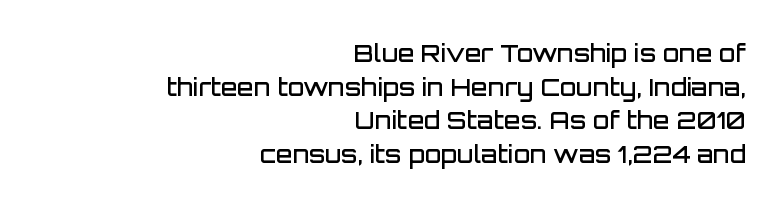
Typographic density is moderately raised because the face is semibold. Leading: standard. The lettering stays uniformly vertical, giving the passage a roman look. Anything drawn beneath the words? Only blank space.
